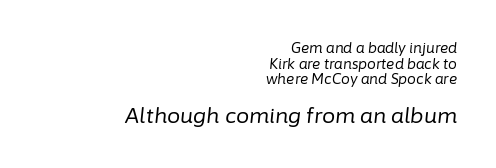
The image shows 21 px text type, italic (leaning right); set right-aligned, tight line spacing (1.12x), normal letter spacing, not underlined; the second (bottom) block is 1.5x larger.
